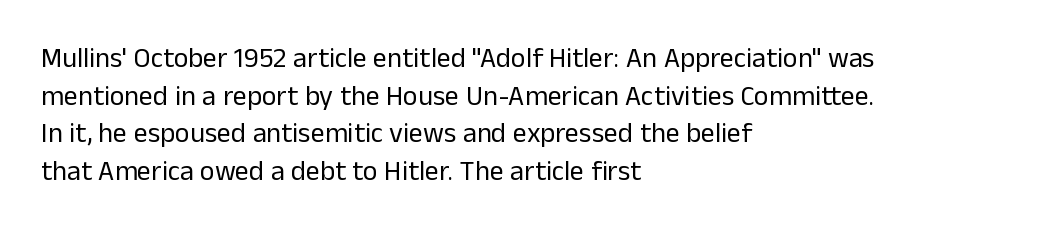
{"serif": "no", "italic": "no", "bold": "no", "weight": "regular", "width": "normal", "stroke_contrast": "low", "x_height": "medium", "monospaced": "no", "underline": "no", "align": "left", "line_spacing": "normal", "line_spacing_ratio": 1.34, "letter_spacing": "normal", "letter_spacing_em": 0.0, "glyph_px": 28}
